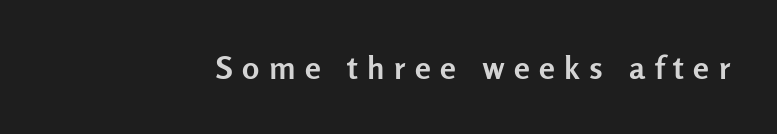
Q: Is the text bold? A: Yes.
Q: Is the text italic (slanted)? A: No, it is upright.
Q: Is the typeface a serif or a sans-serif typeface? A: Sans-serif.
Q: Is the text underlined? A: No.
Q: Is the spacing between letters normal or unusually wide? A: Unusually wide.
Q: Width (condensed, normal, or wide)? A: Normal.
Q: Stroke contrast? A: Low.
Q: x-height? A: Medium.
Q: Monospaced? A: No.
